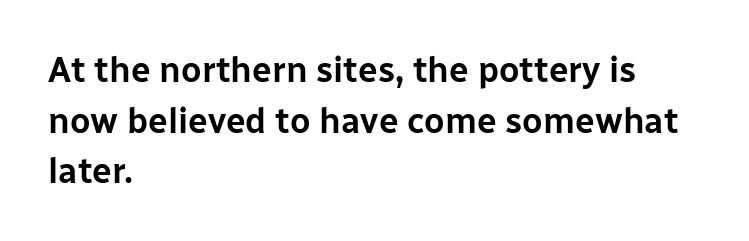
The image shows 35 px sans-serif type, upright; set left-aligned, normal line spacing (1.45x), normal letter spacing, not underlined; low stroke contrast and a medium x-height.
